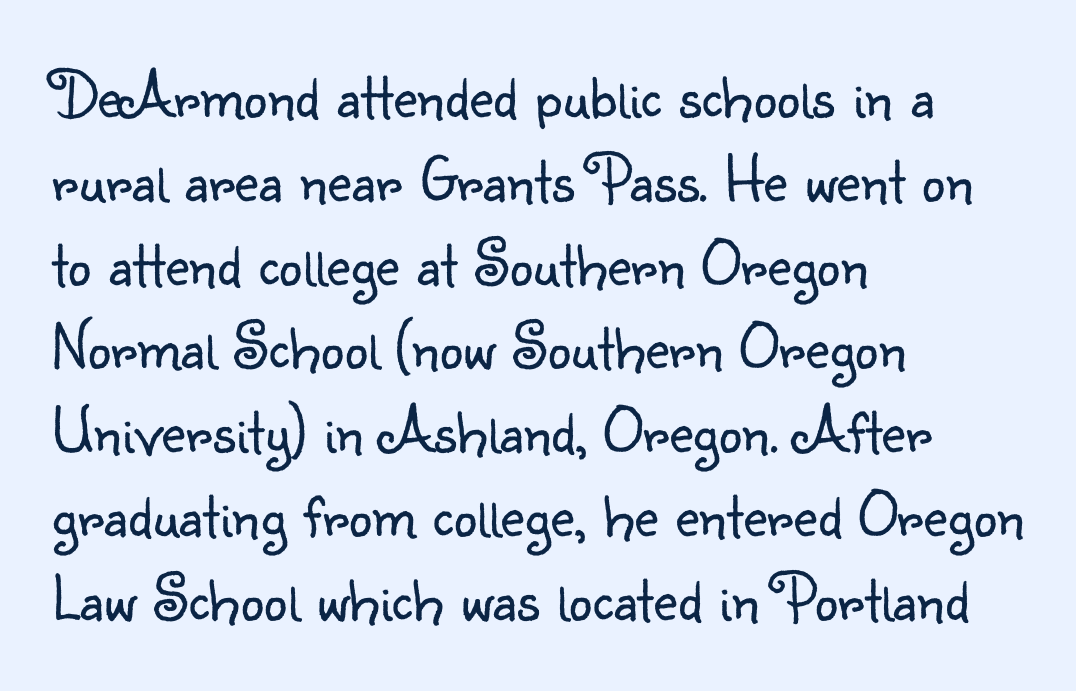
Short and long lines alike share a common starting point at left. The glyphs are unaccompanied by any horizontal stroke below them. Words appear dense and cohesive because spacing is normal. Reading down the column, the eye jumps a familiar distance to each next line. I'd call this a sans setting — the letters go barefoot. You could not count columns in this text — the font is proportionally spaced.
